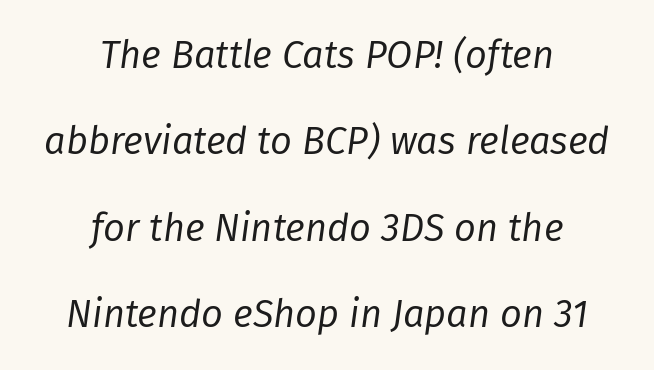
The image shows 38 px regular-weight type, italic (leaning right); set centered, loose line spacing (2.27x), normal letter spacing, not underlined; low stroke contrast and a medium x-height.
